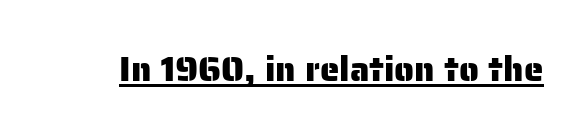
{"serif": "no", "italic": "no", "width": "normal", "stroke_contrast": "low", "x_height": "medium", "monospaced": "no", "underline": "yes", "letter_spacing": "normal", "letter_spacing_em": 0.0, "glyph_px": 35}
